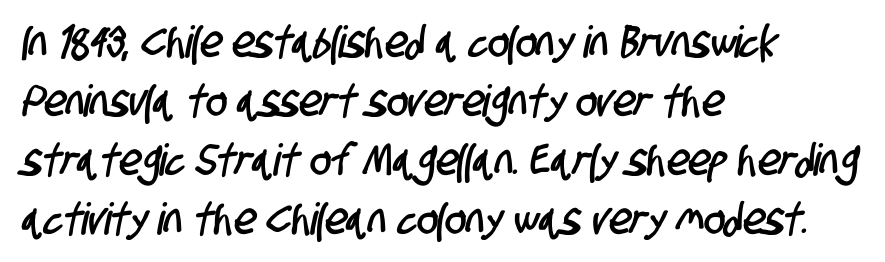
{"serif": "no", "width": "condensed", "stroke_contrast": "low", "x_height": "large", "monospaced": "no", "underline": "no", "align": "left", "line_spacing": "normal", "line_spacing_ratio": 1.34, "letter_spacing": "normal", "letter_spacing_em": 0.0, "glyph_px": 44}
